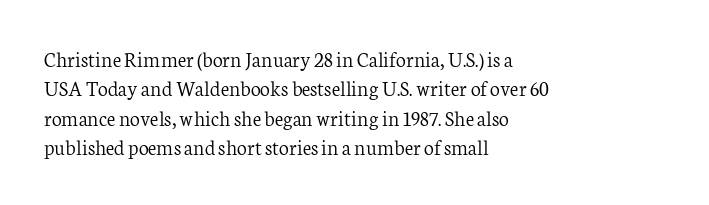
Q: Is the text bold? A: No.
Q: Is the text italic (slanted)? A: No, it is upright.
Q: Is the text underlined? A: No.
Q: How is the paragraph aligned? A: Left-aligned.
Q: Is the spacing between letters normal or unusually wide? A: Normal.
Q: Is the spacing between lines tight, normal or loose? A: Normal.
